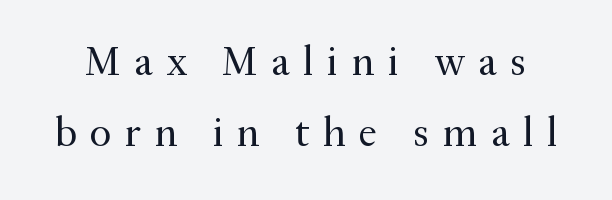
Any mark beneath the type? The region is blank. A typesetter would call this proportional, since set widths differ per character. The characters are drawn with everyday or finer stroke widths. This rendering widens character spacing well past its baseline value. How would I describe the line gaps? Plain and ordinary.
